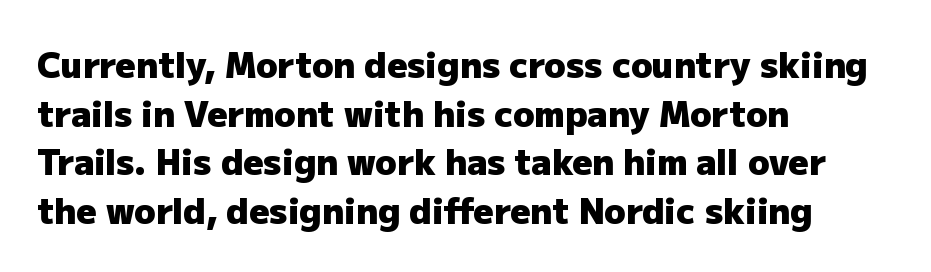
{"serif": "no", "italic": "no", "bold": "yes", "weight": "heavy", "width": "normal", "stroke_contrast": "low", "x_height": "medium", "monospaced": "no", "underline": "no", "align": "left", "line_spacing": "normal", "line_spacing_ratio": 1.39, "letter_spacing": "normal", "letter_spacing_em": 0.0, "glyph_px": 35}
